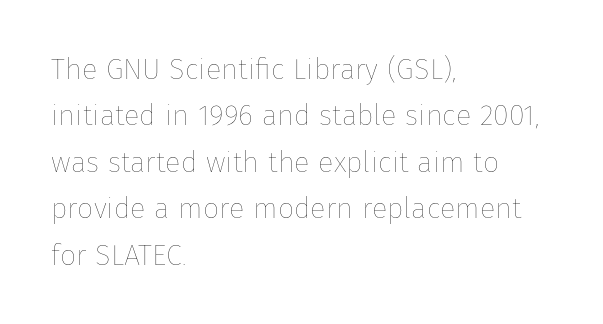
The image shows 29 px thin type, upright; set left-aligned, normal line spacing (1.6x), normal letter spacing, not underlined; low stroke contrast and a medium x-height.
